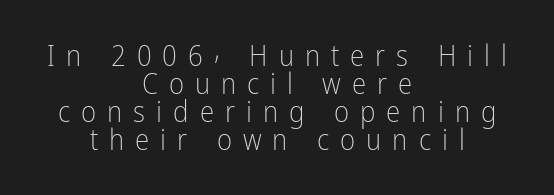
Q: Is the text bold? A: No.
Q: Is the text italic (slanted)? A: No, it is upright.
Q: Is the typeface a serif or a sans-serif typeface? A: Sans-serif.
Q: Is the text underlined? A: No.
Q: How is the paragraph aligned? A: Centered.
Q: Is the spacing between letters normal or unusually wide? A: Unusually wide.
Q: Is the spacing between lines tight, normal or loose? A: Tight.
Q: Width (condensed, normal, or wide)? A: Condensed.
Q: Stroke contrast? A: Low.
Q: x-height? A: Medium.
Q: Monospaced? A: No.
